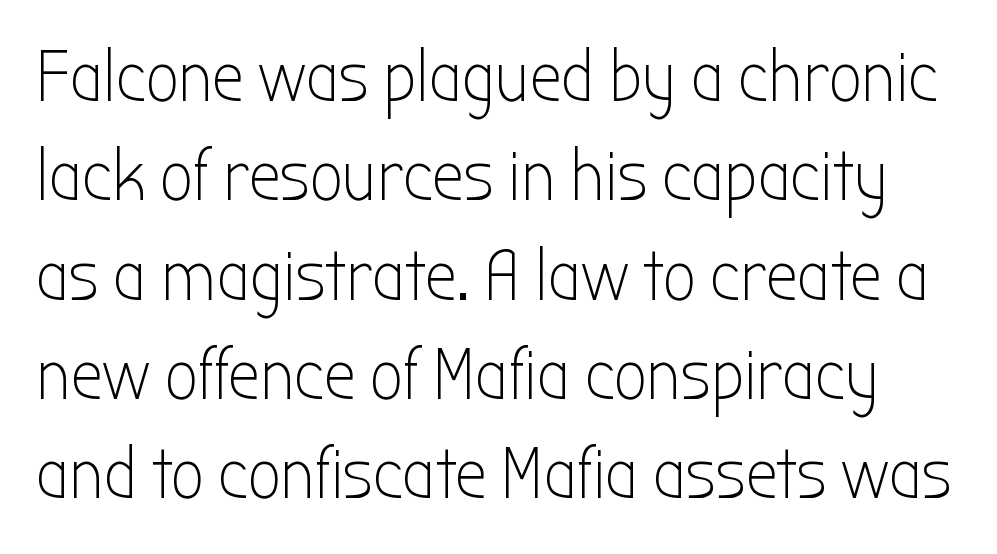
Q: Is the text bold? A: No.
Q: Is the text italic (slanted)? A: No, it is upright.
Q: Is the typeface a serif or a sans-serif typeface? A: Sans-serif.
Q: Is the text underlined? A: No.
Q: Is the spacing between letters normal or unusually wide? A: Normal.
Q: Is the spacing between lines tight, normal or loose? A: Normal.
Q: Width (condensed, normal, or wide)? A: Condensed.
Q: Stroke contrast? A: Low.
Q: x-height? A: Medium.
Q: Monospaced? A: No.
